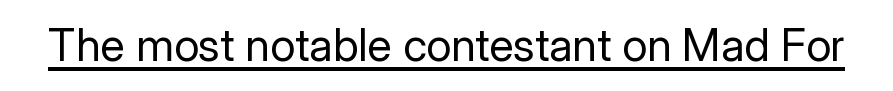
The designer went with a sans here, leaving each stem footless. Look at the tracking — it's just the regular setting, nothing added. Every word sits above its own underline. Here the designer chose a conventional face with non-uniform glyph widths. Nope, not italic — everything's standing straight. Stems here are at most as thick as an everyday book face.
